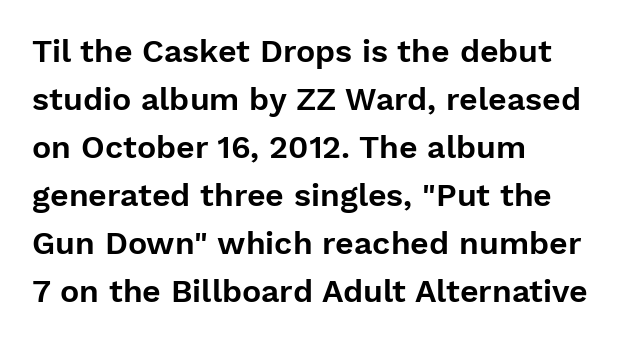
Notice how the stems are strictly vertical — no italics here. If you drew a ruler down the left edge, every line would touch it. You can tell from the bare stems that sans-serif type was used. Does extra space separate the letters? No, they use regular spacing. The leading is moderate, giving the passage an even texture. The zone under the glyphs is completely vacant.
